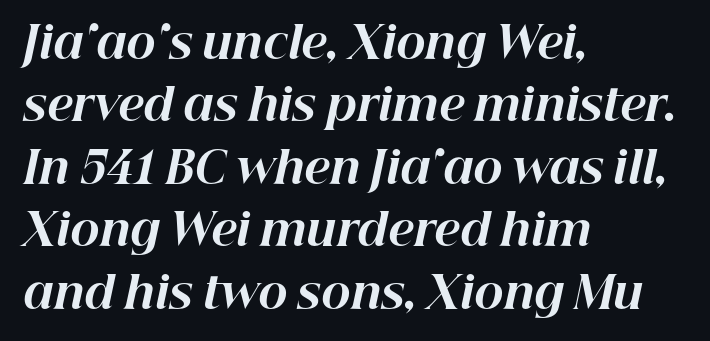
The zone under the glyphs is completely vacant. Reading down the block, your eye returns to a fixed left position each line. Baseline-to-baseline distance is the conventional proportion of letter height. Varying glyph widths throughout — classic text-font behaviour. Caption: bold face, heavy strokes.
